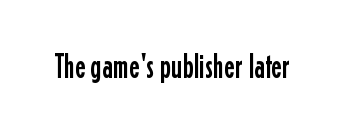
The image shows 33 px condensed sans-serif type, upright; set normal letter spacing, not underlined; low stroke contrast and a medium x-height.
